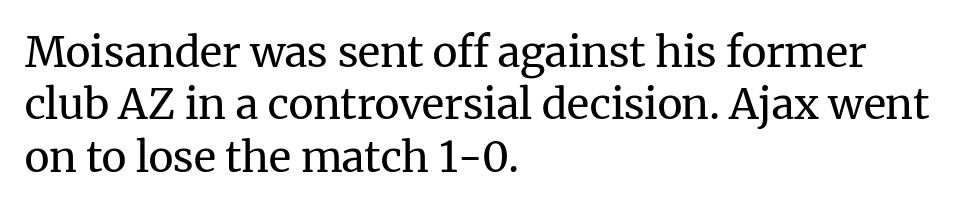
Q: Is the text bold? A: No.
Q: Is the text italic (slanted)? A: No, it is upright.
Q: Is the typeface a serif or a sans-serif typeface? A: Serif.
Q: Is the text underlined? A: No.
Q: How is the paragraph aligned? A: Left-aligned.
Q: Is the spacing between letters normal or unusually wide? A: Normal.
Q: Is the spacing between lines tight, normal or loose? A: Normal.
Q: Width (condensed, normal, or wide)? A: Normal.
Q: Stroke contrast? A: Medium.
Q: x-height? A: Medium.
Q: Monospaced? A: No.
